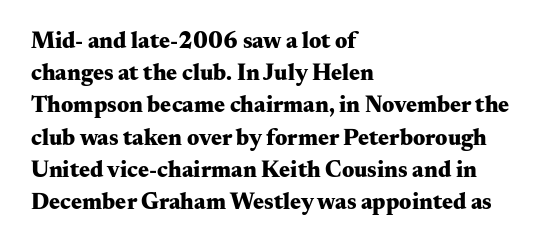
{"italic": "no", "bold": "yes", "underline": "no", "align": "left", "line_spacing": "normal", "line_spacing_ratio": 1.4, "letter_spacing": "normal", "letter_spacing_em": 0.0, "glyph_px": 23}
